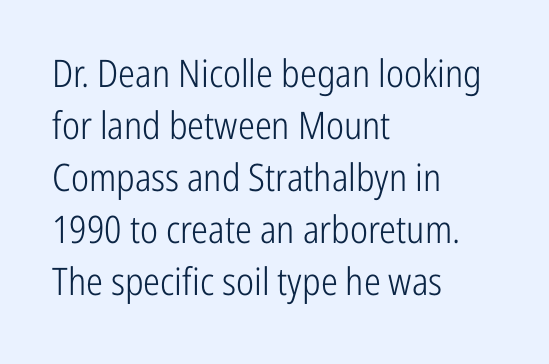
Q: Is the text bold? A: No.
Q: Is the text italic (slanted)? A: No, it is upright.
Q: Is the typeface a serif or a sans-serif typeface? A: Sans-serif.
Q: Is the text underlined? A: No.
Q: How is the paragraph aligned? A: Left-aligned.
Q: Is the spacing between letters normal or unusually wide? A: Normal.
Q: Is the spacing between lines tight, normal or loose? A: Normal.
Q: Width (condensed, normal, or wide)? A: Condensed.
Q: Stroke contrast? A: Low.
Q: x-height? A: Medium.
Q: Monospaced? A: No.
